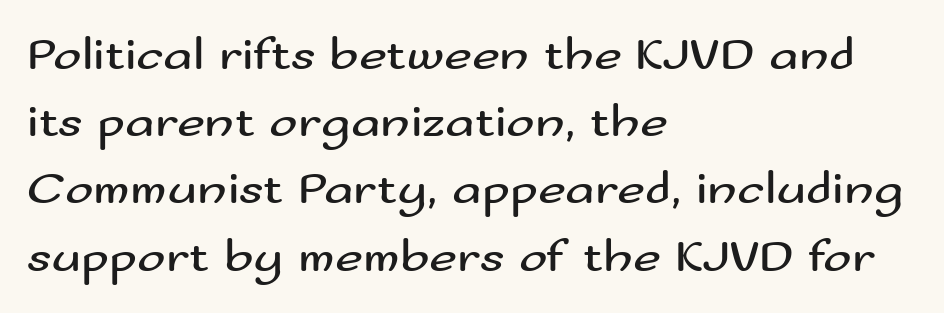
Q: Is the text bold? A: No.
Q: Is the text italic (slanted)? A: No, it is upright.
Q: Is the typeface a serif or a sans-serif typeface? A: Sans-serif.
Q: Is the text underlined? A: No.
Q: How is the paragraph aligned? A: Left-aligned.
Q: Is the spacing between letters normal or unusually wide? A: Normal.
Q: Is the spacing between lines tight, normal or loose? A: Normal.
Q: Width (condensed, normal, or wide)? A: Wide.
Q: Stroke contrast? A: Medium.
Q: x-height? A: Small.
Q: Monospaced? A: No.
